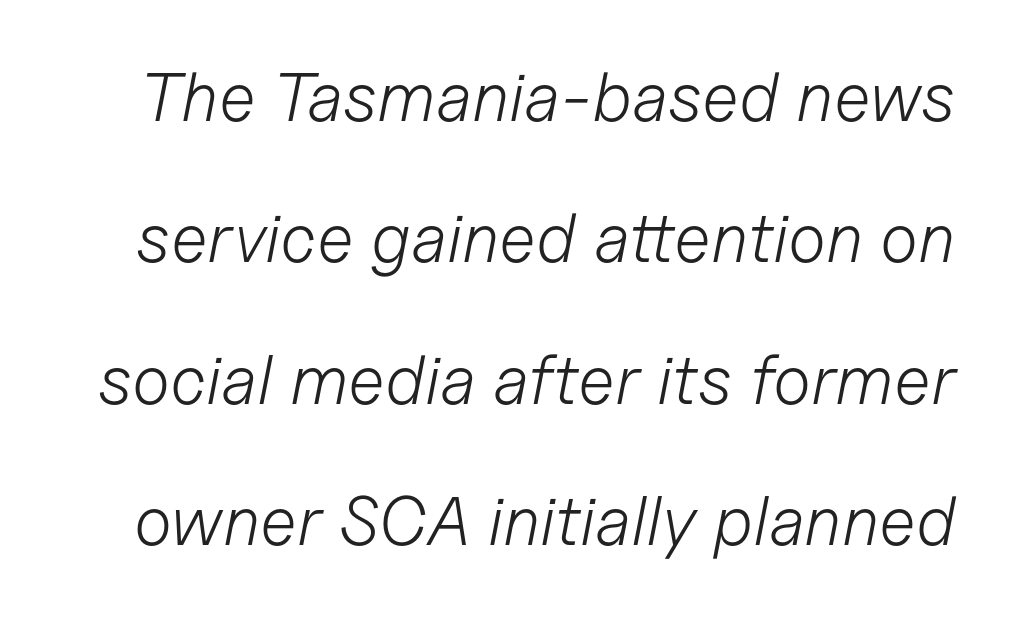
Weight: in the light-to-regular range. Note the varied advance widths — an 'i' is clearly narrower than an 'm'. Nothing unusual about the tracking: characters are spaced as the font intends. The words here are not underlined. Each new line begins a long way beneath the previous one. This sample uses an oblique cut, with every glyph tilted off the vertical.
